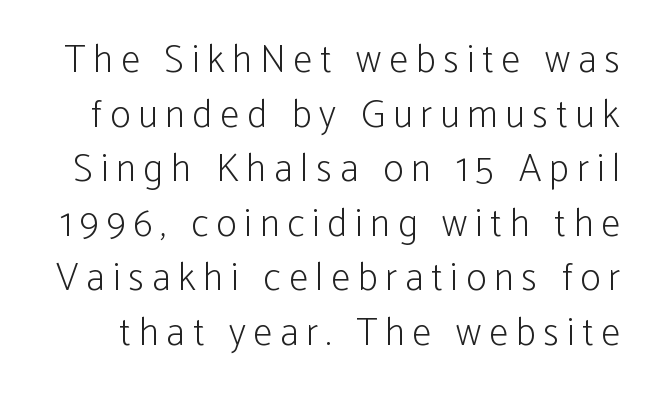
{"serif": "no", "italic": "no", "bold": "no", "weight": "light", "width": "condensed", "stroke_contrast": "low", "x_height": "medium", "monospaced": "no", "underline": "no", "line_spacing": "normal", "line_spacing_ratio": 1.4, "letter_spacing": "wide", "letter_spacing_em": 0.2, "glyph_px": 39}
